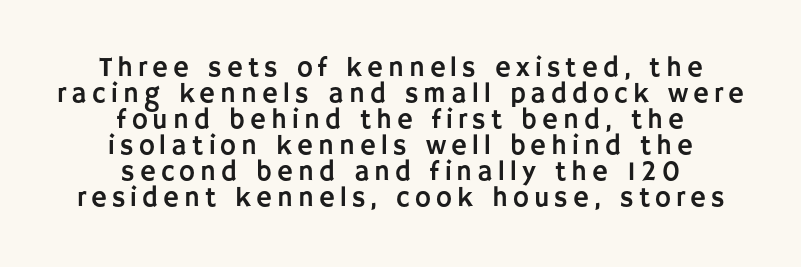
The image shows 27 px text type, upright; set centered, tight line spacing (0.96x), not underlined.
